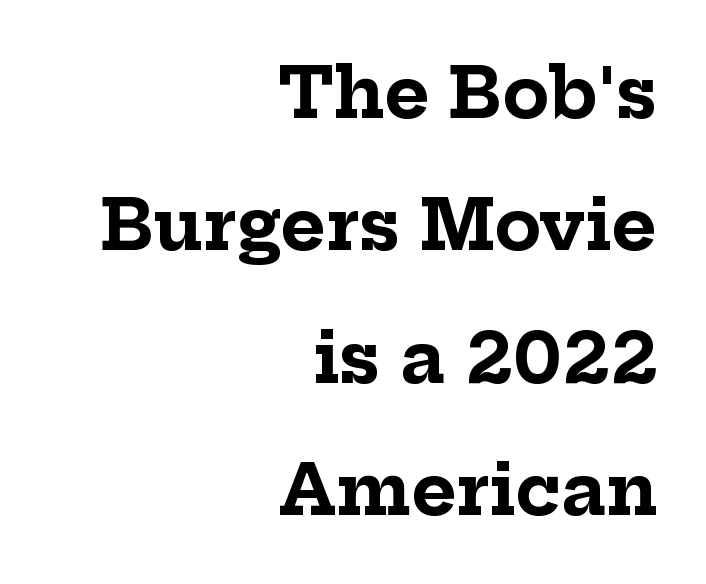
Q: Is the text bold? A: Yes.
Q: Is the text italic (slanted)? A: No, it is upright.
Q: Is the typeface a serif or a sans-serif typeface? A: Serif.
Q: Is the text underlined? A: No.
Q: How is the paragraph aligned? A: Right-aligned.
Q: Is the spacing between letters normal or unusually wide? A: Normal.
Q: Is the spacing between lines tight, normal or loose? A: Loose.
Q: Width (condensed, normal, or wide)? A: Normal.
Q: Stroke contrast? A: Low.
Q: x-height? A: Medium.
Q: Monospaced? A: No.
